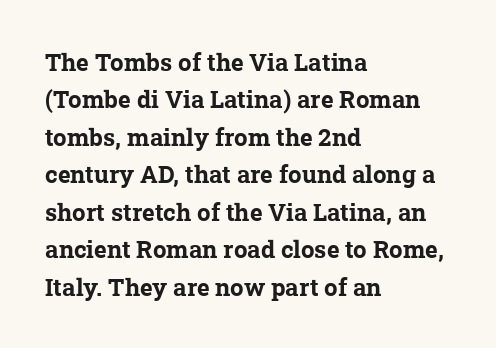
Leading: standard. Plenty of ink on the page — the face is bold. Letter spacing: default. These lines stack with their left ends in a neat column.
